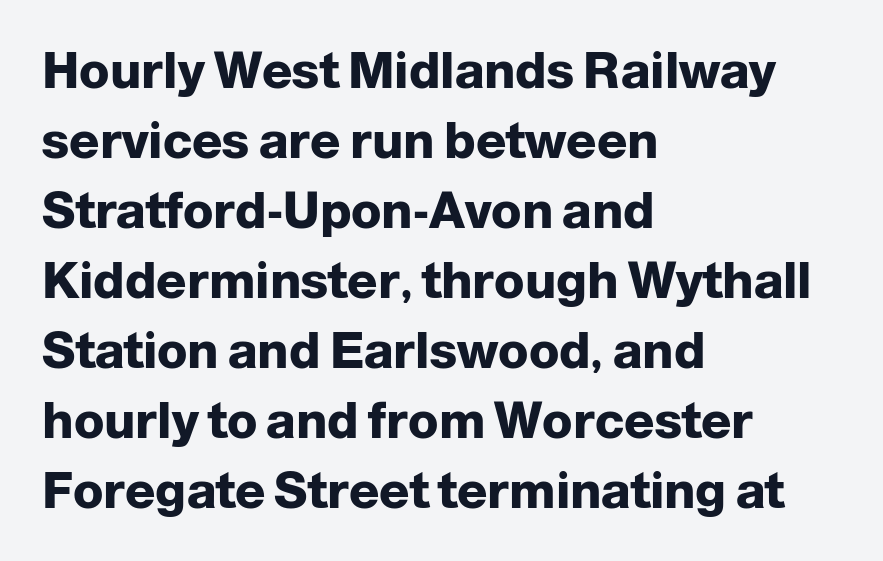
Leftover space on each line is placed entirely after the last word. Descenders are the only things crossing below the line. This is roman type, the default non-slanted kind. Is this a fixed-width face? No — the glyphs have proportional, varying widths. Type style note: lacks serifs. Chunky letters — that's bold for sure.
